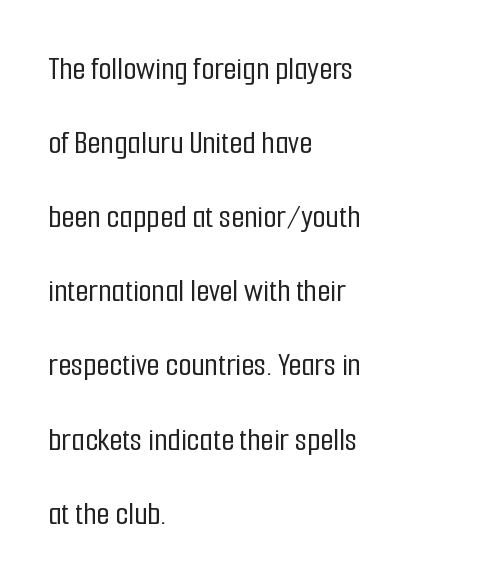
{"serif": "no", "italic": "no", "width": "condensed", "stroke_contrast": "low", "x_height": "medium", "monospaced": "no", "underline": "no", "align": "left", "line_spacing": "loose", "line_spacing_ratio": 2.18, "letter_spacing": "normal", "letter_spacing_em": 0.0, "glyph_px": 34}
